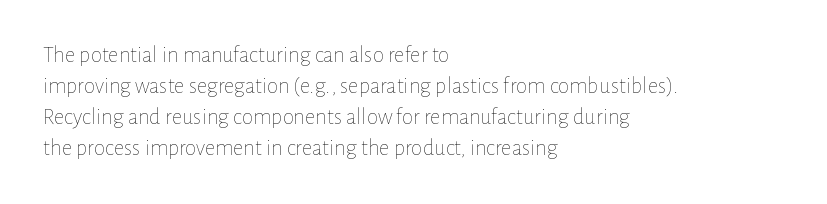
The image shows 23 px text type, upright; set left-aligned, normal line spacing (1.35x), normal letter spacing, not underlined.
